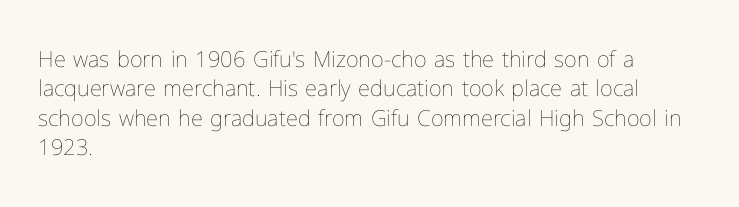
Q: Is the text bold? A: No.
Q: Is the text italic (slanted)? A: No, it is upright.
Q: Is the text underlined? A: No.
Q: How is the paragraph aligned? A: Left-aligned.
Q: Is the spacing between letters normal or unusually wide? A: Normal.
Q: Is the spacing between lines tight, normal or loose? A: Normal.
